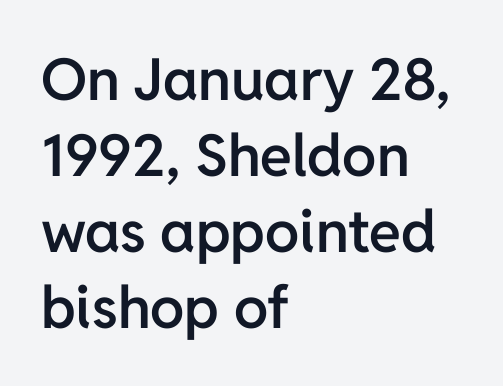
{"serif": "no", "italic": "no", "bold": "semi", "weight": "semibold", "width": "normal", "stroke_contrast": "low", "x_height": "medium", "monospaced": "no", "underline": "no", "align": "left", "line_spacing": "normal", "line_spacing_ratio": 1.31, "letter_spacing": "normal", "letter_spacing_em": 0.0, "glyph_px": 58}
